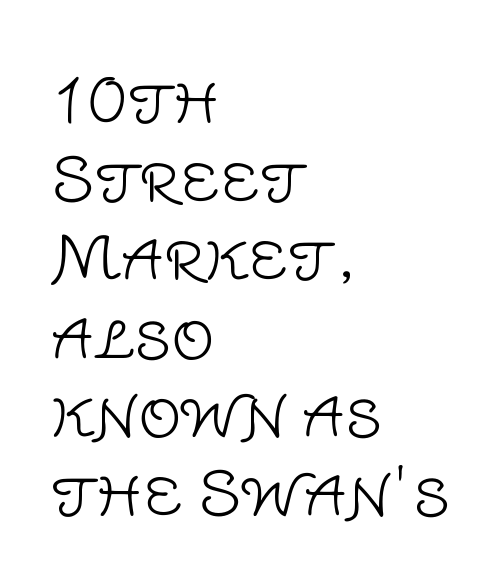
Q: Is the text bold? A: No.
Q: Is the text italic (slanted)? A: Yes.
Q: Is the typeface a serif or a sans-serif typeface? A: Sans-serif.
Q: Is the text underlined? A: No.
Q: How is the paragraph aligned? A: Left-aligned.
Q: Is the spacing between letters normal or unusually wide? A: Normal.
Q: Is the spacing between lines tight, normal or loose? A: Normal.
Q: Width (condensed, normal, or wide)? A: Normal.
Q: Stroke contrast? A: Low.
Q: x-height? A: Large.
Q: Monospaced? A: No.
